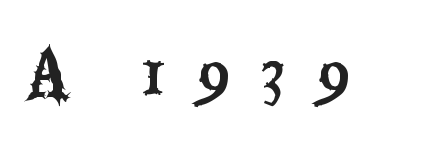
Q: Is the text italic (slanted)? A: No, it is upright.
Q: Is the typeface a serif or a sans-serif typeface? A: Sans-serif.
Q: Is the text underlined? A: No.
Q: Is the spacing between letters normal or unusually wide? A: Unusually wide.
Q: Width (condensed, normal, or wide)? A: Condensed.
Q: Stroke contrast? A: Medium.
Q: x-height? A: Large.
Q: Monospaced? A: No.
